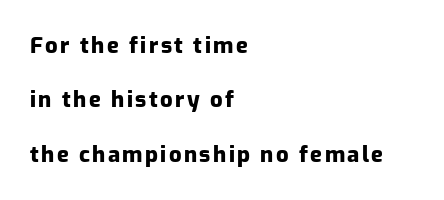
Q: Is the text bold? A: Yes.
Q: Is the text italic (slanted)? A: No, it is upright.
Q: Is the text underlined? A: No.
Q: How is the paragraph aligned? A: Left-aligned.
Q: Is the spacing between lines tight, normal or loose? A: Loose.
